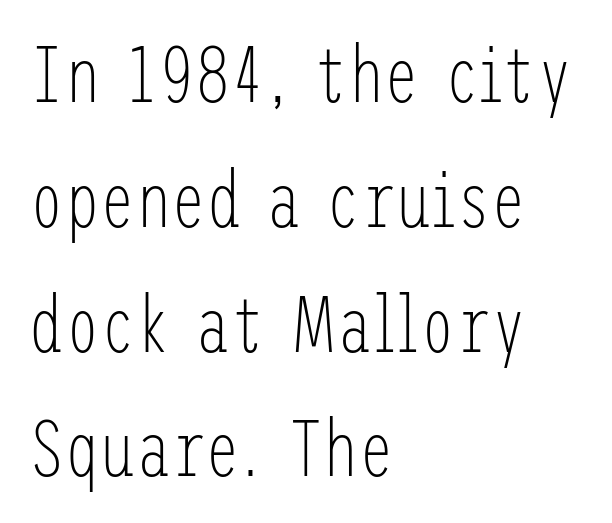
{"serif": "no", "italic": "no", "bold": "no", "weight": "light", "width": "condensed", "stroke_contrast": "low", "x_height": "medium", "underline": "no", "align": "left", "line_spacing": "normal", "line_spacing_ratio": 1.58, "letter_spacing": "normal", "letter_spacing_em": 0.0, "glyph_px": 79}
